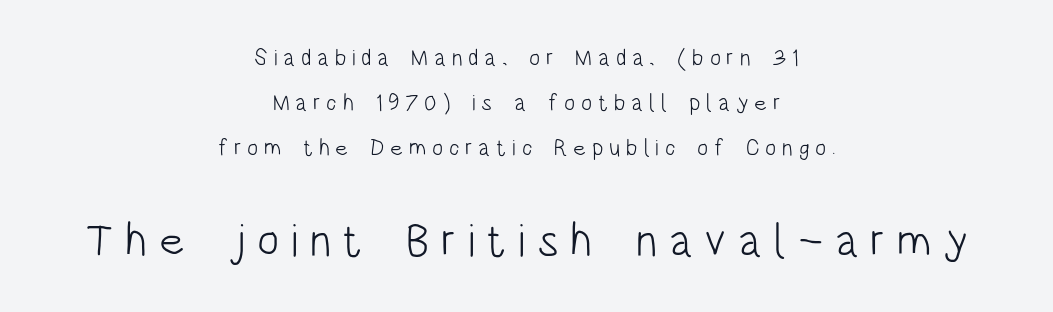
The image shows 46 px light, condensed sans-serif type, upright; set centered, loose line spacing (1.96x), unusually wide letter spacing (+0.25 em), not underlined; the second (bottom) block is 2.0x larger; low stroke contrast and a large x-height.
